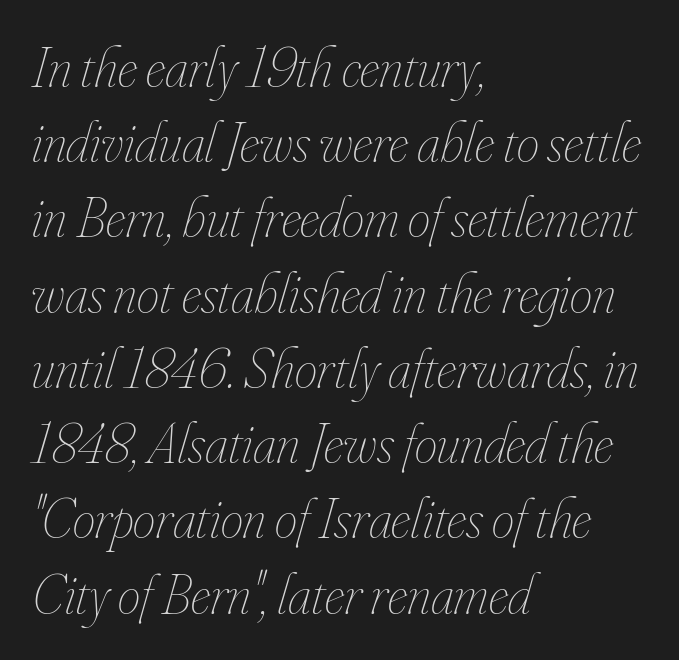
The image shows 57 px thin, condensed type, italic (leaning right); set left-aligned, normal line spacing (1.32x), normal letter spacing, not underlined; low stroke contrast and a small x-height.
